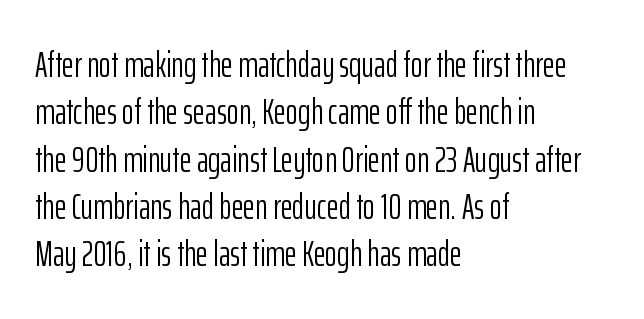
The image shows 37 px light, condensed sans-serif type, upright; set left-aligned, normal line spacing (1.28x), normal letter spacing, not underlined; low stroke contrast and a medium x-height.
